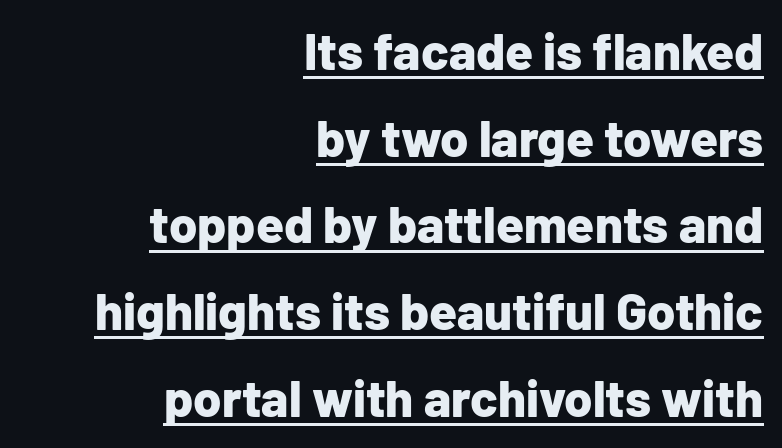
The image shows 51 px bold sans-serif type, upright; set right-aligned, normal line spacing (1.7x), normal letter spacing, underlined; low stroke contrast and a medium x-height.
